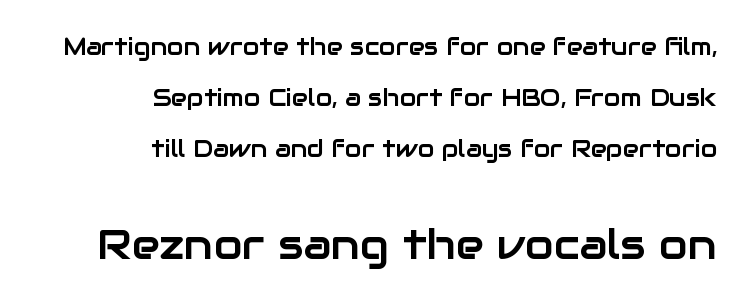
The image shows 42 px sans-serif type, upright; set right-aligned, loose line spacing (2.12x), normal letter spacing, not underlined; the second (bottom) block is 1.75x larger; low stroke contrast and a medium x-height.
